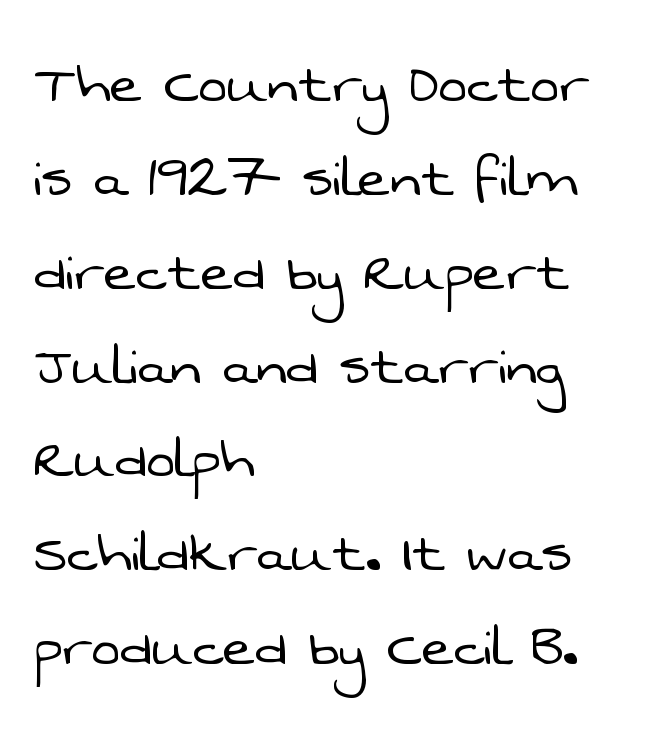
Standard letterfit; no display-style spreading of the glyphs. The face used here is proportionally spaced, like ordinary book or web type. Has an underline been added? It has not. Leftover space on each line is placed entirely after the last word. Does the leading feel generous? No, just average. No feet cap the strokes, marking this as sans-serif type.
